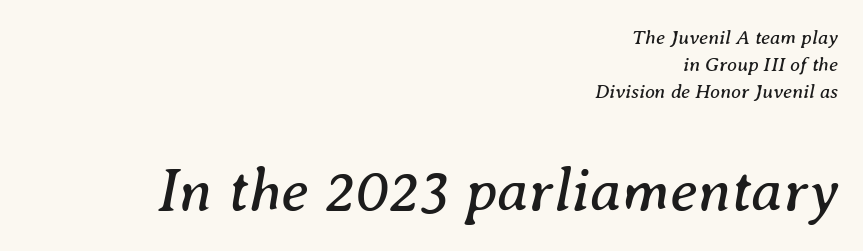
Q: Is the text bold? A: No.
Q: Is the text italic (slanted)? A: Yes, it leans right by about 8 degrees.
Q: Is the typeface a serif or a sans-serif typeface? A: Serif.
Q: Is the text underlined? A: No.
Q: How is the paragraph aligned? A: Right-aligned.
Q: Is the spacing between letters normal or unusually wide? A: Normal.
Q: Is the spacing between lines tight, normal or loose? A: Normal.
Q: Which block of text is set in a larger size, the first (top) or the second (bottom)? A: The second (bottom) one.
Q: Width (condensed, normal, or wide)? A: Normal.
Q: Stroke contrast? A: Medium.
Q: x-height? A: Medium.
Q: Monospaced? A: No.
